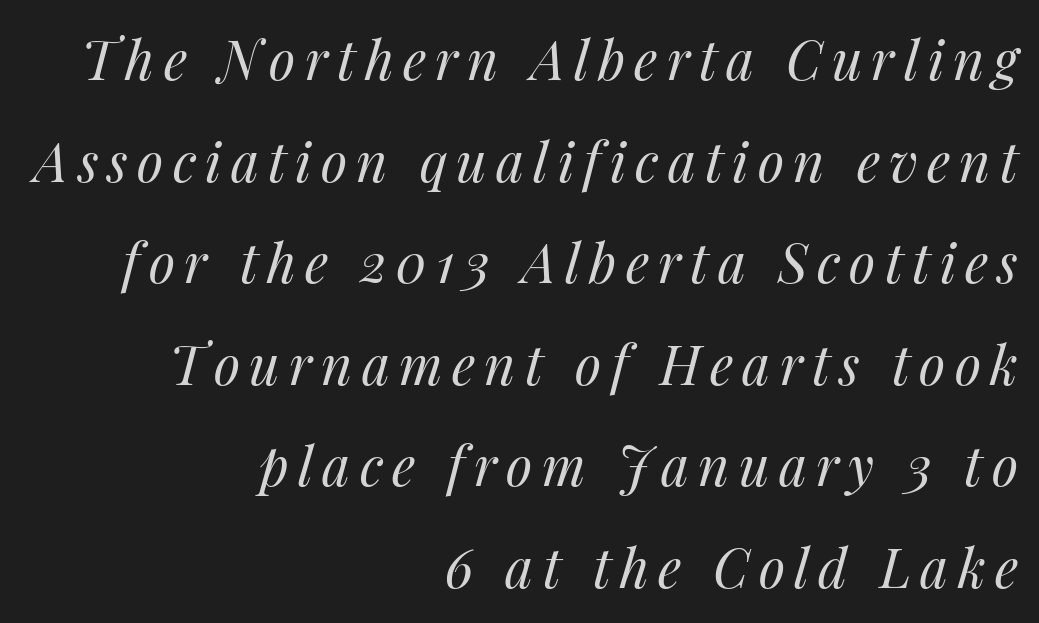
Q: Is the text bold? A: No.
Q: Is the text italic (slanted)? A: Yes, it leans right by about 14 degrees.
Q: Is the text underlined? A: No.
Q: How is the paragraph aligned? A: Right-aligned.
Q: Width (condensed, normal, or wide)? A: Normal.
Q: Stroke contrast? A: Medium.
Q: x-height? A: Medium.
Q: Monospaced? A: No.
